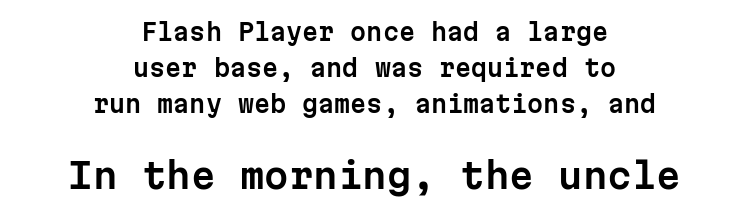
Q: Is the text italic (slanted)? A: No, it is upright.
Q: Is the typeface a serif or a sans-serif typeface? A: Sans-serif.
Q: Is the text underlined? A: No.
Q: How is the paragraph aligned? A: Centered.
Q: Is the spacing between letters normal or unusually wide? A: Normal.
Q: Is the spacing between lines tight, normal or loose? A: Normal.
Q: Which block of text is set in a larger size, the first (top) or the second (bottom)? A: The second (bottom) one.
Q: Width (condensed, normal, or wide)? A: Normal.
Q: Stroke contrast? A: Low.
Q: x-height? A: Medium.
Q: Monospaced? A: Yes.
